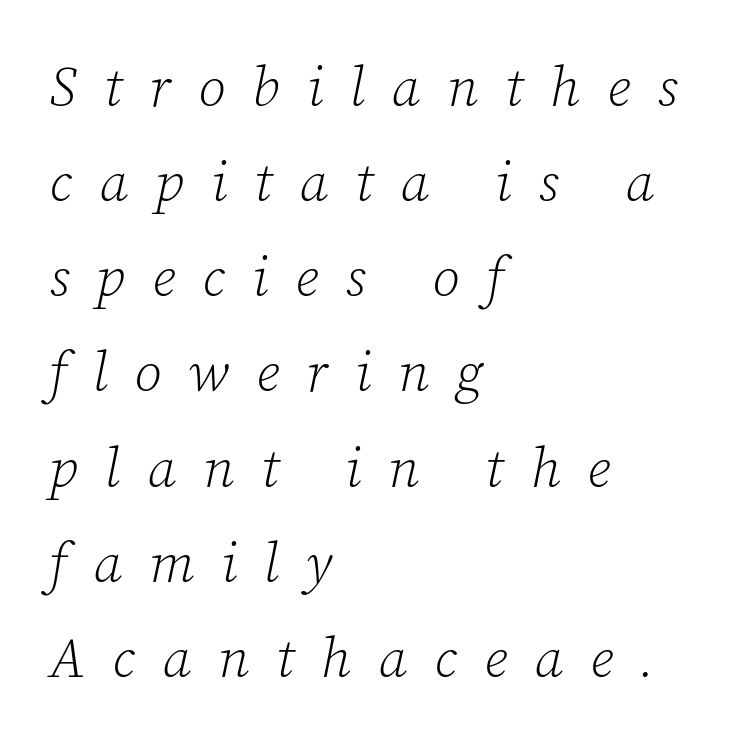
{"serif": "yes", "italic": "yes", "lean": "right", "slant_degrees": 12, "bold": "no", "weight": "light", "width": "normal", "stroke_contrast": "low", "x_height": "medium", "monospaced": "no", "underline": "no", "align": "left", "line_spacing_ratio": 1.73, "letter_spacing": "wide", "letter_spacing_em": 0.49, "glyph_px": 55}
